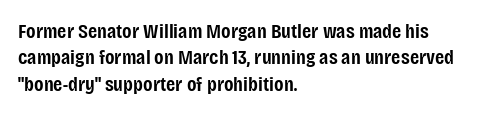
{"italic": "no", "bold": "semi", "underline": "no", "align": "left", "line_spacing": "normal", "line_spacing_ratio": 1.26, "letter_spacing": "normal", "letter_spacing_em": 0.0, "glyph_px": 21}
